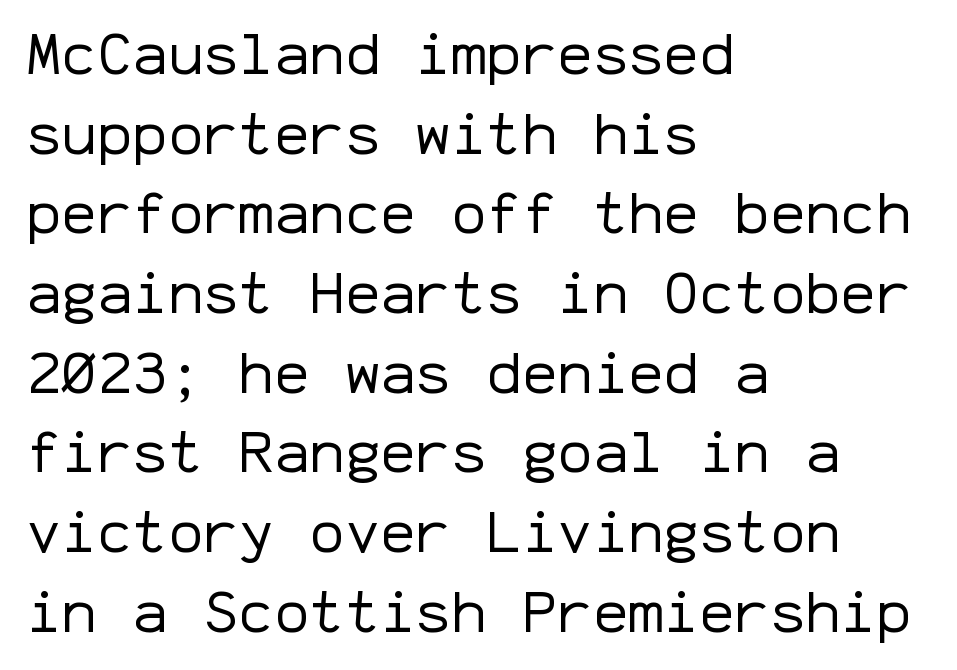
The image shows 59 px regular-weight sans-serif type, upright, monospaced; set left-aligned, normal line spacing (1.35x), normal letter spacing, not underlined; low stroke contrast and a medium x-height.
